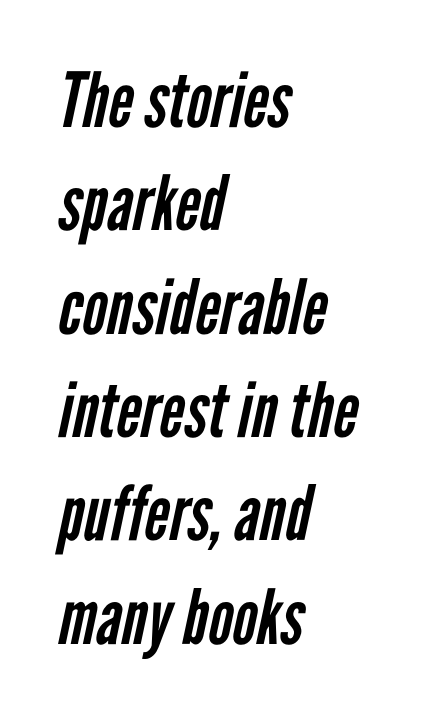
{"serif": "no", "bold": "no", "weight": "regular", "width": "condensed", "stroke_contrast": "low", "x_height": "medium", "monospaced": "no", "underline": "no", "align": "left", "line_spacing": "normal", "line_spacing_ratio": 1.36, "letter_spacing": "normal", "letter_spacing_em": 0.0, "glyph_px": 76}
